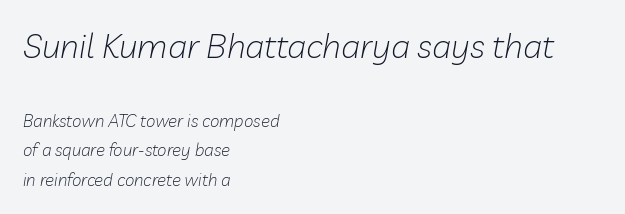
Q: Is the text bold? A: No.
Q: Is the text italic (slanted)? A: Yes, it leans right by about 10 degrees.
Q: Is the text underlined? A: No.
Q: How is the paragraph aligned? A: Left-aligned.
Q: Is the spacing between letters normal or unusually wide? A: Normal.
Q: Which block of text is set in a larger size, the first (top) or the second (bottom)? A: The first (top) one.
Q: Width (condensed, normal, or wide)? A: Normal.
Q: Stroke contrast? A: Low.
Q: x-height? A: Medium.
Q: Monospaced? A: No.
